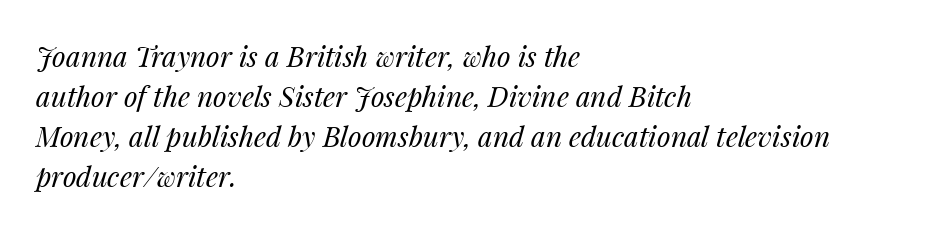
{"italic": "yes", "lean": "right", "slant_degrees": 14, "bold": "no", "weight": "regular", "width": "normal", "stroke_contrast": "medium", "x_height": "medium", "monospaced": "no", "underline": "no", "align": "left", "line_spacing": "normal", "line_spacing_ratio": 1.43, "letter_spacing": "normal", "letter_spacing_em": 0.0, "glyph_px": 28}
